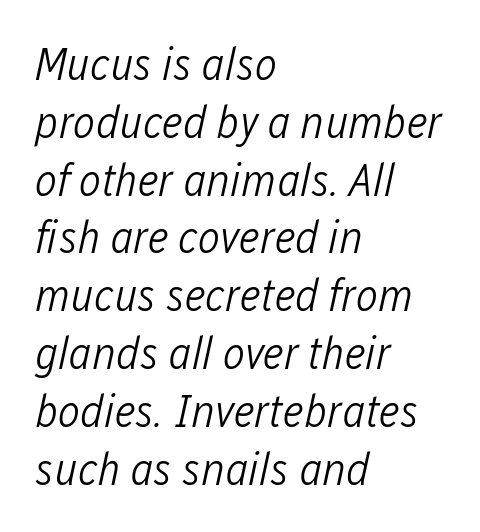
Horizontally, the lines are justified to the leading edge only. Type without underlining. Slant detected: the letters are inclined. The letterforms sit shoulder to shoulder at normal distance.
